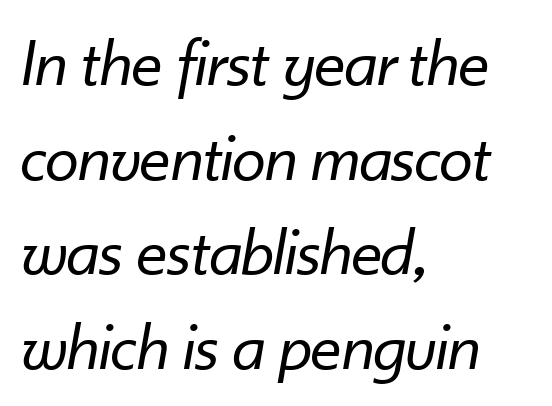
{"italic": "yes", "lean": "right", "slant_degrees": 10, "bold": "no", "weight": "regular", "width": "normal", "stroke_contrast": "low", "x_height": "small", "monospaced": "no", "underline": "no", "align": "left", "line_spacing": "normal", "line_spacing_ratio": 1.39, "letter_spacing": "normal", "letter_spacing_em": 0.0, "glyph_px": 68}
